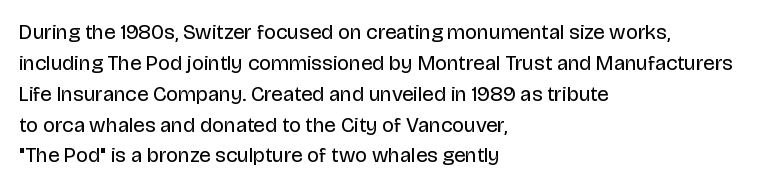
Q: Is the text bold? A: No.
Q: Is the text italic (slanted)? A: No, it is upright.
Q: Is the text underlined? A: No.
Q: How is the paragraph aligned? A: Left-aligned.
Q: Is the spacing between letters normal or unusually wide? A: Normal.
Q: Is the spacing between lines tight, normal or loose? A: Normal.
